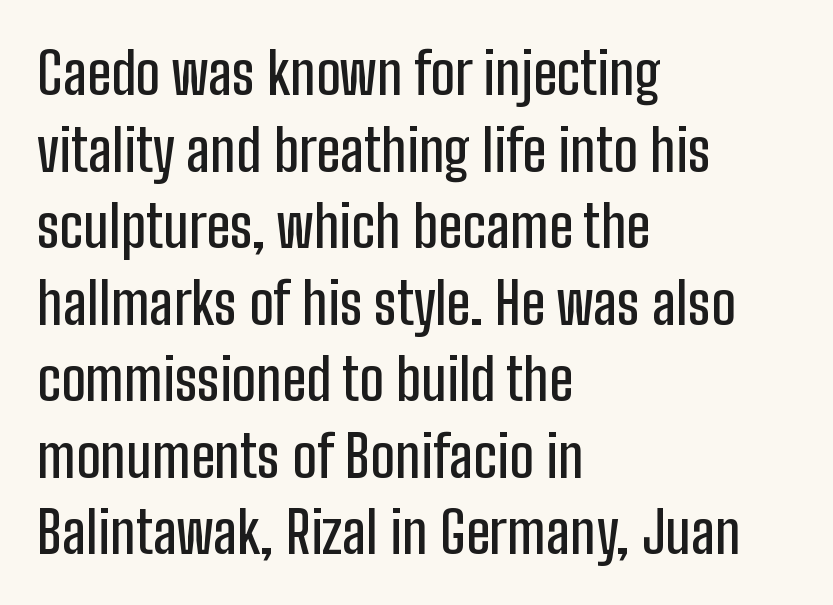
The image shows 58 px condensed sans-serif type, upright; set left-aligned, normal line spacing (1.32x), normal letter spacing, not underlined; low stroke contrast and a medium x-height.
